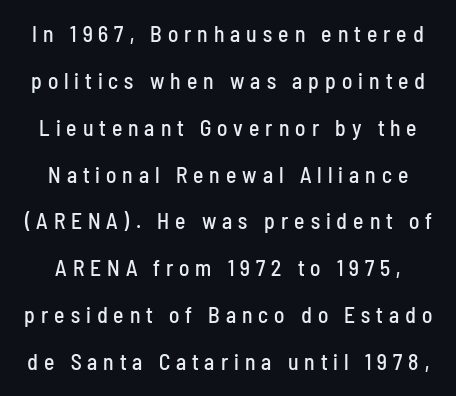
{"italic": "no", "underline": "no", "line_spacing": "loose", "line_spacing_ratio": 2.13, "letter_spacing": "wide", "letter_spacing_em": 0.27, "glyph_px": 22}
